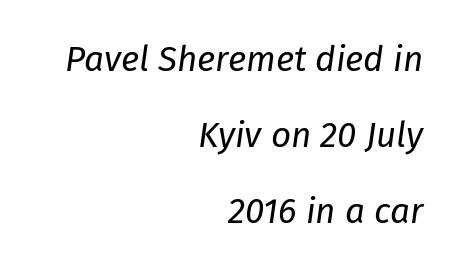
Q: Is the text bold? A: No.
Q: Is the text italic (slanted)? A: Yes, it leans right by about 8 degrees.
Q: Is the text underlined? A: No.
Q: How is the paragraph aligned? A: Right-aligned.
Q: Is the spacing between letters normal or unusually wide? A: Normal.
Q: Is the spacing between lines tight, normal or loose? A: Loose.
Q: Width (condensed, normal, or wide)? A: Normal.
Q: Stroke contrast? A: Low.
Q: x-height? A: Medium.
Q: Monospaced? A: No.
